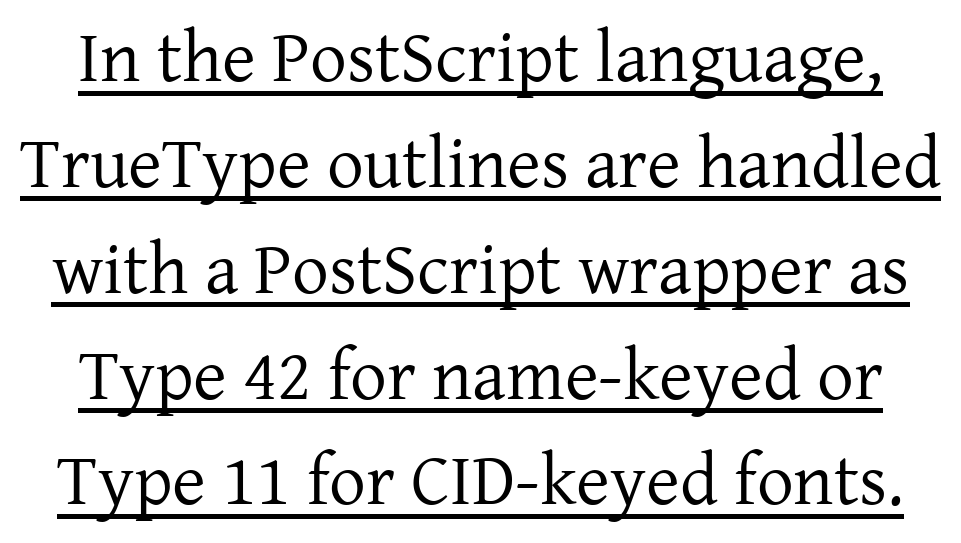
{"serif": "yes", "italic": "no", "bold": "no", "weight": "regular", "width": "normal", "stroke_contrast": "low", "x_height": "medium", "monospaced": "no", "underline": "yes", "line_spacing": "normal", "line_spacing_ratio": 1.45, "letter_spacing": "normal", "letter_spacing_em": 0.0, "glyph_px": 73}
